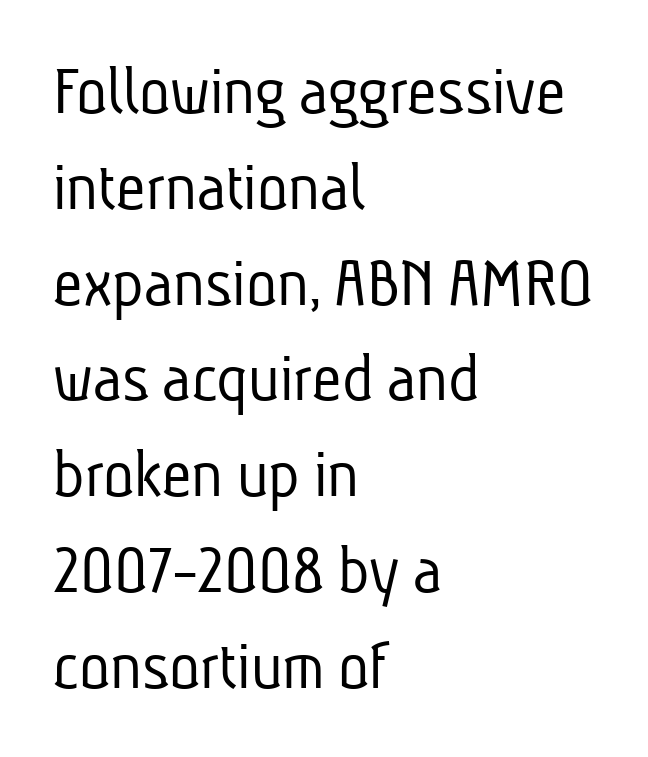
Typeset ragged right — the left edge is the straight one. The rendering uses natural spacing where letterforms have individual widths. Lines of text with bare space underneath. Standard letterfit; no display-style spreading of the glyphs. This sample uses a sans-serif face.
